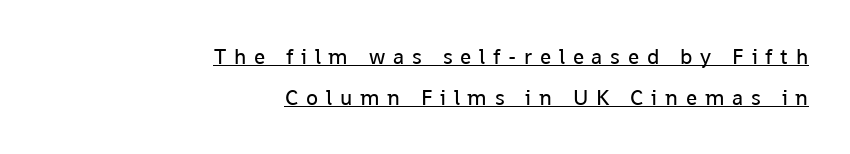
Q: Is the text bold? A: No.
Q: Is the text italic (slanted)? A: No, it is upright.
Q: Is the text underlined? A: Yes.
Q: How is the paragraph aligned? A: Right-aligned.
Q: Is the spacing between letters normal or unusually wide? A: Unusually wide.
